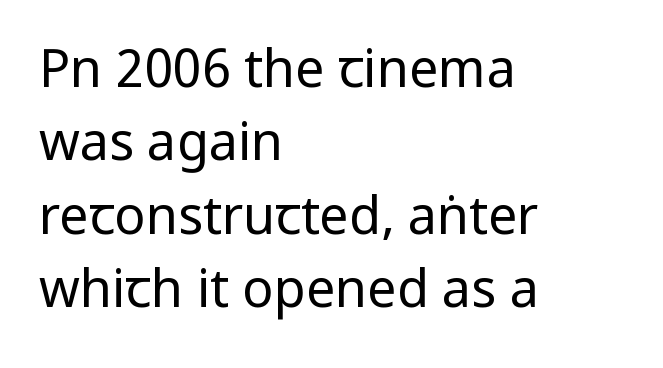
{"serif": "no", "italic": "no", "bold": "no", "weight": "regular", "width": "condensed", "stroke_contrast": "low", "x_height": "large", "monospaced": "no", "underline": "no", "align": "left", "line_spacing": "normal", "line_spacing_ratio": 1.41, "letter_spacing": "normal", "letter_spacing_em": 0.0, "glyph_px": 52}
